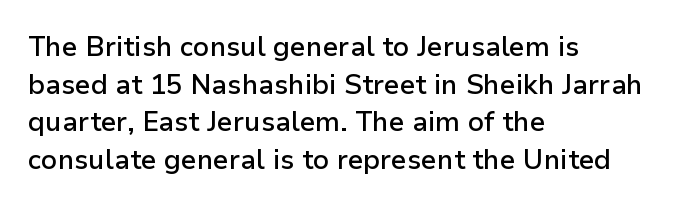
The image shows 27 px text type, upright; set left-aligned, normal line spacing (1.39x), normal letter spacing, not underlined.
